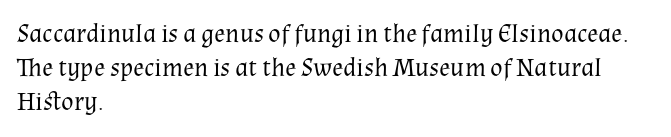
Descenders are the only things crossing below the line. All the whitespace from short lines collects on the right. Characters remain perfectly vertical along every line. The letters sit at their default tracking, neither squeezed nor spread.
